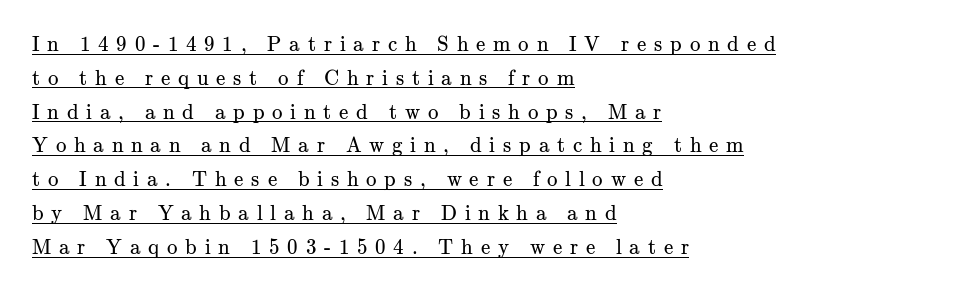
Q: Is the text bold? A: No.
Q: Is the text italic (slanted)? A: No, it is upright.
Q: Is the text underlined? A: Yes.
Q: How is the paragraph aligned? A: Left-aligned.
Q: Is the spacing between letters normal or unusually wide? A: Unusually wide.
Q: Is the spacing between lines tight, normal or loose? A: Normal.
